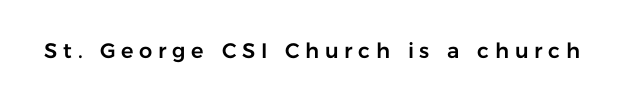
The gap between lines stays unmarked. Do the letters lean? They stand straight. There is plenty of visible air inserted between adjacent glyphs.
